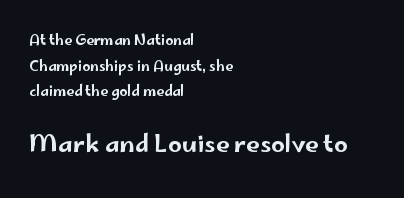
The image shows 24 px text type, upright; set left-aligned, line spacing 1.83x, normal letter spacing, not underlined; the second (bottom) block is 1.71x larger.
